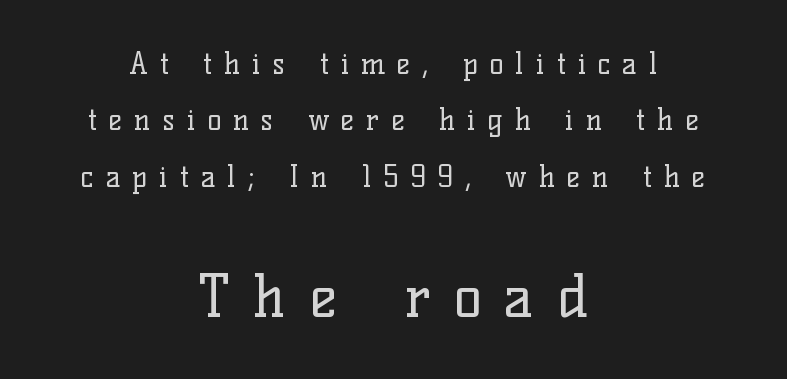
Q: Is the text bold? A: No.
Q: Is the text italic (slanted)? A: No, it is upright.
Q: Is the typeface a serif or a sans-serif typeface? A: Serif.
Q: Is the text underlined? A: No.
Q: How is the paragraph aligned? A: Centered.
Q: Is the spacing between letters normal or unusually wide? A: Unusually wide.
Q: Is the spacing between lines tight, normal or loose? A: Loose.
Q: Which block of text is set in a larger size, the first (top) or the second (bottom)? A: The second (bottom) one.
Q: Width (condensed, normal, or wide)? A: Normal.
Q: Stroke contrast? A: Low.
Q: x-height? A: Medium.
Q: Monospaced? A: No.
